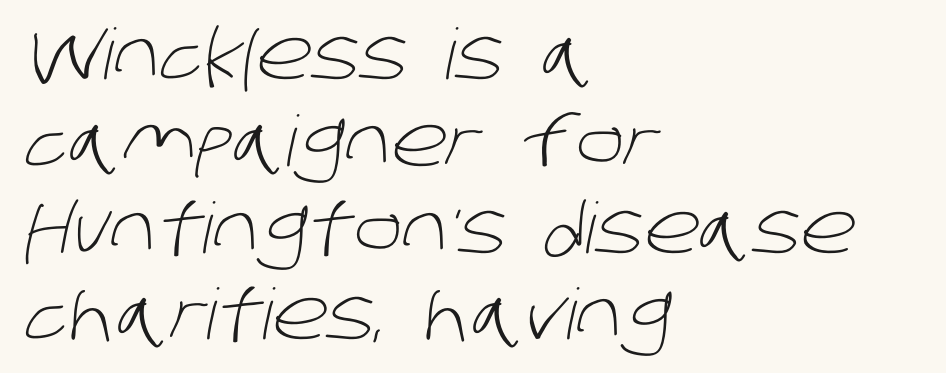
The image shows 70 px light sans-serif type; set left-aligned, line spacing 1.24x, normal letter spacing, not underlined; low stroke contrast and a large x-height.
